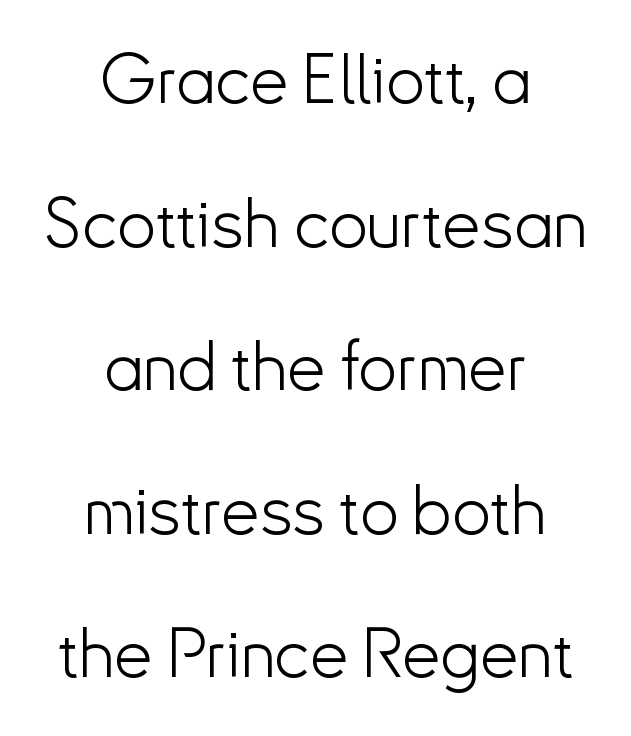
{"serif": "no", "italic": "no", "bold": "no", "weight": "light", "width": "normal", "stroke_contrast": "low", "x_height": "small", "monospaced": "no", "underline": "no", "align": "center", "line_spacing": "loose", "line_spacing_ratio": 2.08, "letter_spacing": "normal", "letter_spacing_em": 0.0, "glyph_px": 69}
